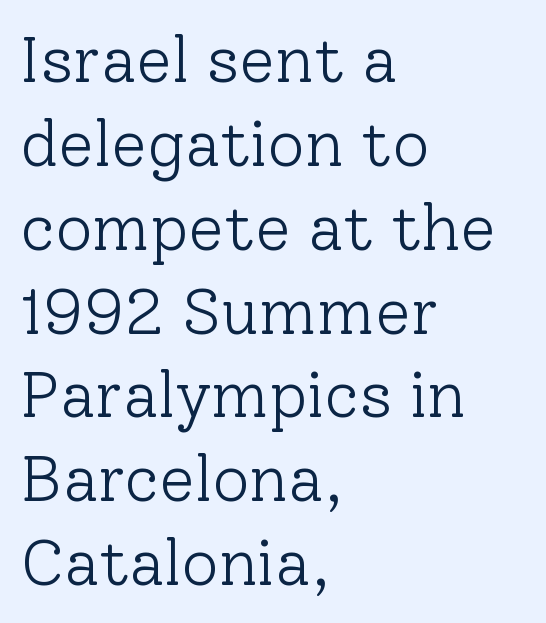
{"serif": "yes", "italic": "no", "bold": "no", "weight": "light", "width": "normal", "stroke_contrast": "low", "x_height": "medium", "monospaced": "no", "underline": "no", "align": "left", "line_spacing": "normal", "line_spacing_ratio": 1.29, "letter_spacing": "normal", "letter_spacing_em": 0.0, "glyph_px": 65}
